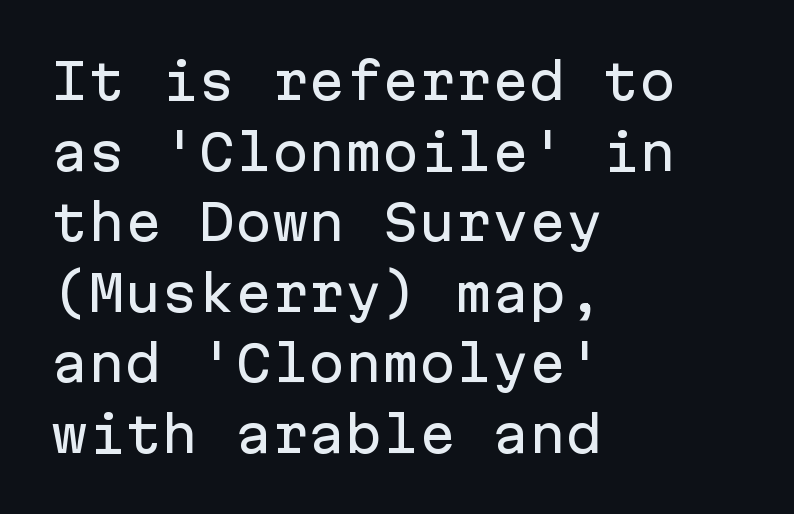
Q: Is the text italic (slanted)? A: No, it is upright.
Q: Is the typeface a serif or a sans-serif typeface? A: Sans-serif.
Q: Is the text underlined? A: No.
Q: How is the paragraph aligned? A: Left-aligned.
Q: Is the spacing between letters normal or unusually wide? A: Normal.
Q: Is the spacing between lines tight, normal or loose? A: Normal.
Q: Width (condensed, normal, or wide)? A: Normal.
Q: Stroke contrast? A: Low.
Q: x-height? A: Medium.
Q: Monospaced? A: Yes.
